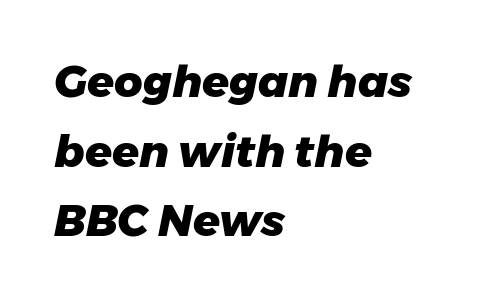
Q: Is the text bold? A: Yes.
Q: Is the text italic (slanted)? A: Yes, it leans right by about 11 degrees.
Q: Is the text underlined? A: No.
Q: How is the paragraph aligned? A: Left-aligned.
Q: Is the spacing between letters normal or unusually wide? A: Normal.
Q: Is the spacing between lines tight, normal or loose? A: Normal.
Q: Width (condensed, normal, or wide)? A: Normal.
Q: Stroke contrast? A: Low.
Q: x-height? A: Medium.
Q: Monospaced? A: No.
